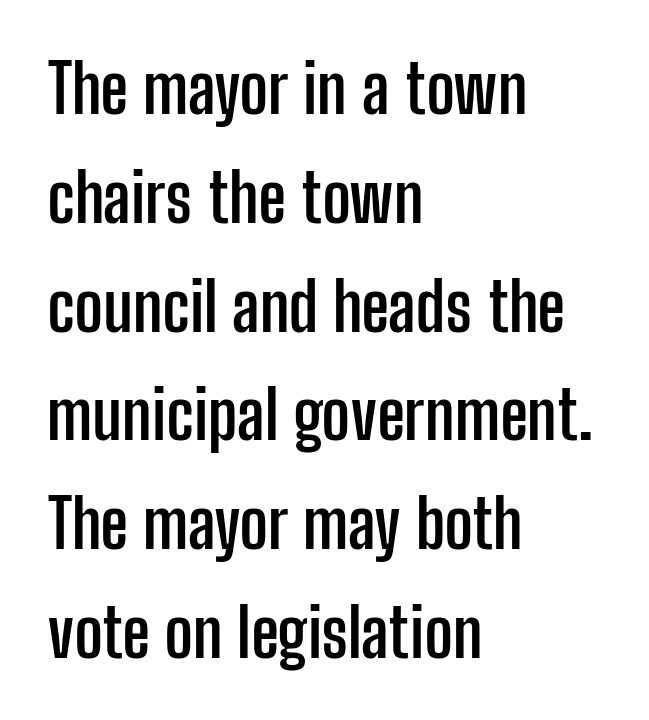
{"serif": "no", "italic": "no", "bold": "yes", "weight": "semibold", "width": "condensed", "stroke_contrast": "low", "x_height": "medium", "monospaced": "no", "underline": "no", "align": "left", "line_spacing": "normal", "line_spacing_ratio": 1.6, "letter_spacing": "normal", "letter_spacing_em": 0.0, "glyph_px": 68}
